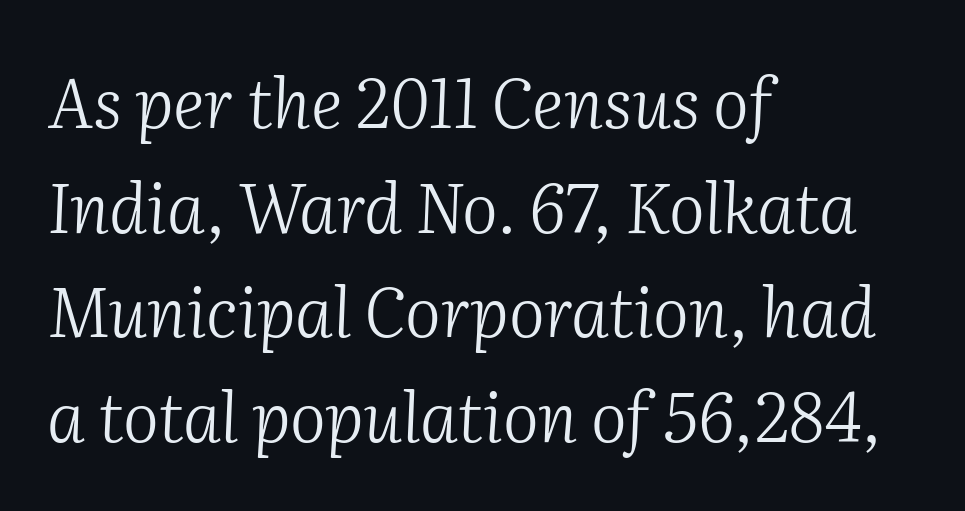
Q: Is the text bold? A: No.
Q: Is the text italic (slanted)? A: Yes, it leans right by about 2 degrees.
Q: Is the typeface a serif or a sans-serif typeface? A: Serif.
Q: Is the text underlined? A: No.
Q: How is the paragraph aligned? A: Left-aligned.
Q: Is the spacing between letters normal or unusually wide? A: Normal.
Q: Is the spacing between lines tight, normal or loose? A: Normal.
Q: Width (condensed, normal, or wide)? A: Normal.
Q: Stroke contrast? A: Medium.
Q: x-height? A: Medium.
Q: Monospaced? A: No.
